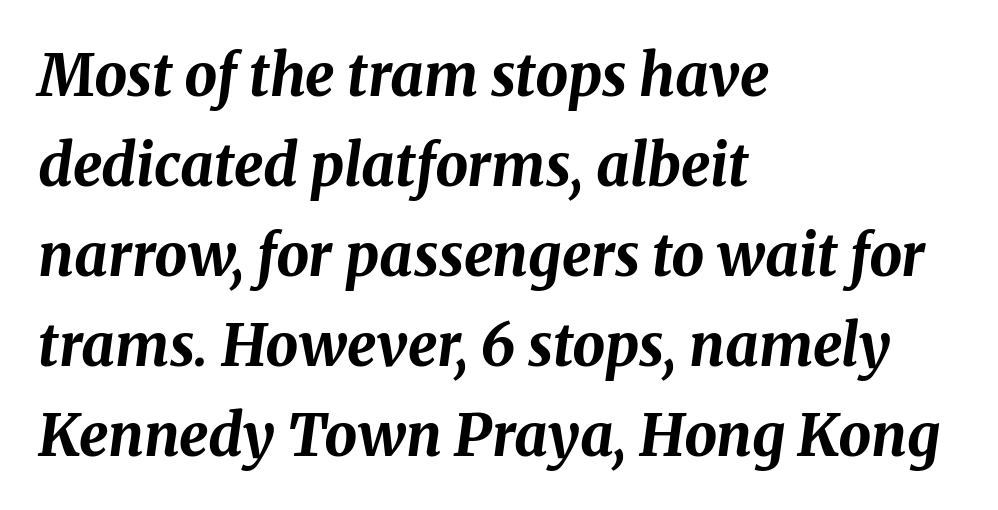
Q: Is the text bold? A: Yes.
Q: Is the text italic (slanted)? A: Yes, it leans right by about 8 degrees.
Q: Is the text underlined? A: No.
Q: How is the paragraph aligned? A: Left-aligned.
Q: Is the spacing between letters normal or unusually wide? A: Normal.
Q: Is the spacing between lines tight, normal or loose? A: Normal.
Q: Width (condensed, normal, or wide)? A: Normal.
Q: Stroke contrast? A: Medium.
Q: x-height? A: Medium.
Q: Monospaced? A: No.
